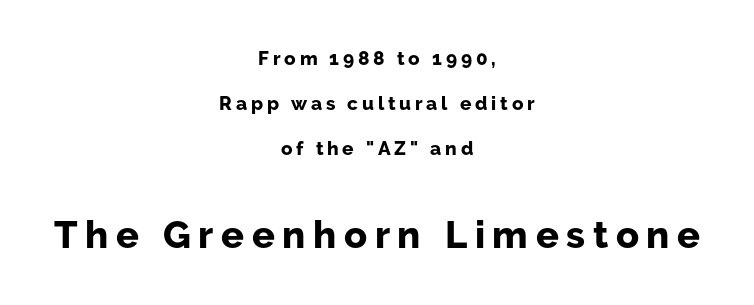
Set as a true bold cut, around the 700 mark. Note the varied advance widths — an 'i' is clearly narrower than an 'm'. The leading is generous, giving the passage an open texture. Compared with typical body copy, the letter spacing here is much looser. Centered paragraph, ragged on both sides. Look at the glyph heights: the lower group is clearly the bigger setting.
